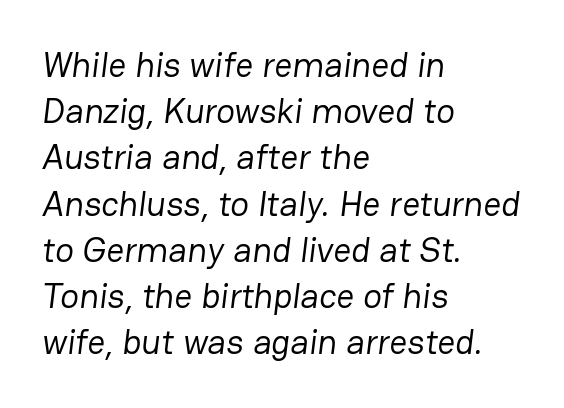
The image shows 35 px regular-weight sans-serif type; set left-aligned, normal line spacing (1.32x), normal letter spacing, not underlined; low stroke contrast and a medium x-height.
